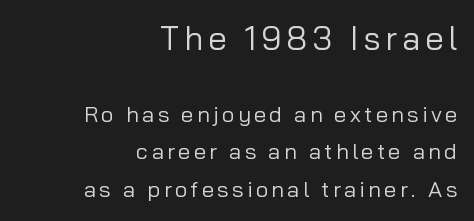
Q: Is the text bold? A: No.
Q: Is the text italic (slanted)? A: No, it is upright.
Q: Is the typeface a serif or a sans-serif typeface? A: Sans-serif.
Q: Is the text underlined? A: No.
Q: How is the paragraph aligned? A: Right-aligned.
Q: Which block of text is set in a larger size, the first (top) or the second (bottom)? A: The first (top) one.
Q: Width (condensed, normal, or wide)? A: Normal.
Q: Stroke contrast? A: Low.
Q: x-height? A: Medium.
Q: Monospaced? A: No.
